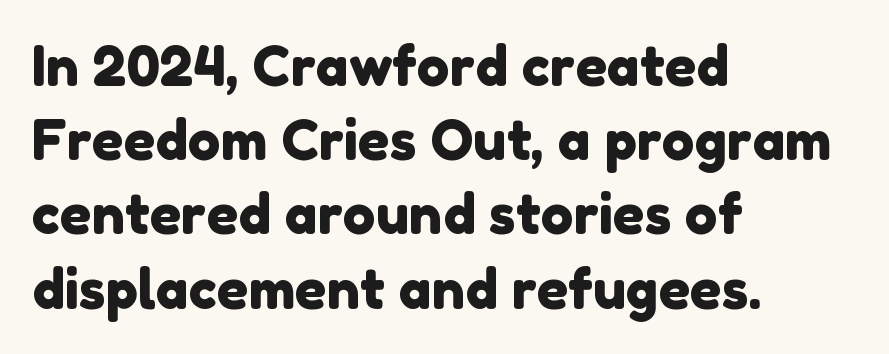
The image shows 55 px sans-serif type; set left-aligned, normal line spacing (1.35x), normal letter spacing, not underlined; low stroke contrast and a medium x-height.
